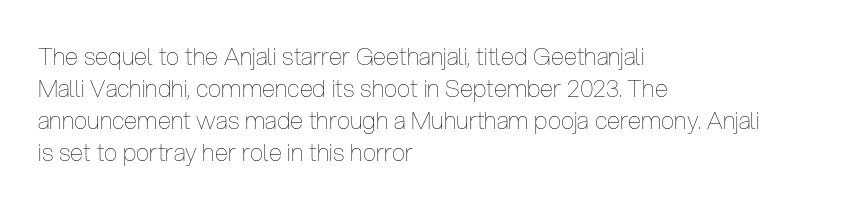
Q: Is the text bold? A: No.
Q: Is the text italic (slanted)? A: No, it is upright.
Q: Is the text underlined? A: No.
Q: How is the paragraph aligned? A: Left-aligned.
Q: Is the spacing between letters normal or unusually wide? A: Normal.
Q: Is the spacing between lines tight, normal or loose? A: Normal.
